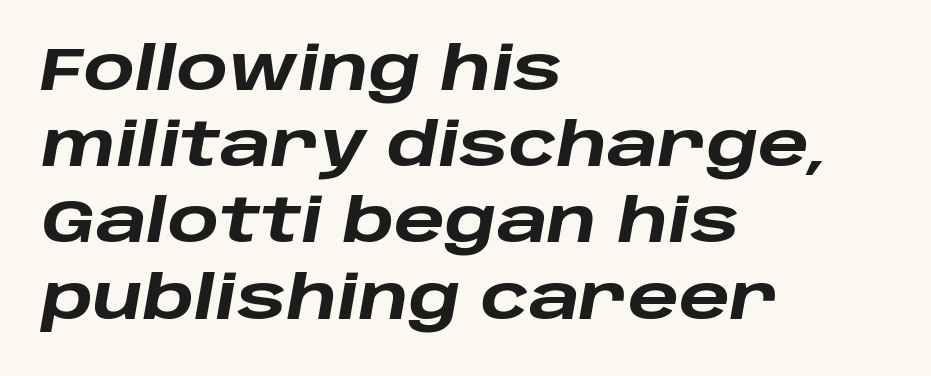
{"italic": "yes", "lean": "right", "slant_degrees": 10, "bold": "yes", "weight": "heavy", "width": "wide", "stroke_contrast": "low", "x_height": "large", "monospaced": "no", "underline": "no", "align": "left", "line_spacing": "normal", "line_spacing_ratio": 1.27, "letter_spacing": "normal", "letter_spacing_em": 0.0, "glyph_px": 60}
